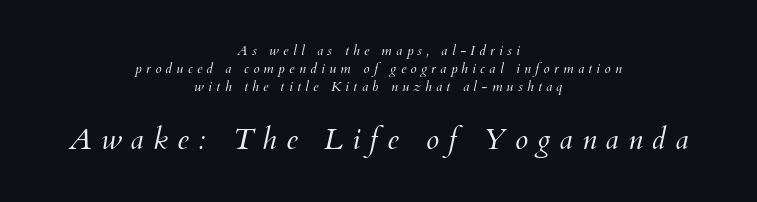
The face used here is proportionally spaced, like ordinary book or web type. In CSS terms this would be text-align: center. The rendering applies a slant to the glyphs. Beneath every word, the page is bare.
